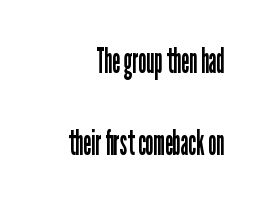
Q: Is the text bold? A: No.
Q: Is the text italic (slanted)? A: No, it is upright.
Q: Is the typeface a serif or a sans-serif typeface? A: Sans-serif.
Q: Is the text underlined? A: No.
Q: How is the paragraph aligned? A: Right-aligned.
Q: Is the spacing between letters normal or unusually wide? A: Normal.
Q: Is the spacing between lines tight, normal or loose? A: Loose.
Q: Width (condensed, normal, or wide)? A: Condensed.
Q: Stroke contrast? A: Low.
Q: x-height? A: Medium.
Q: Monospaced? A: No.
